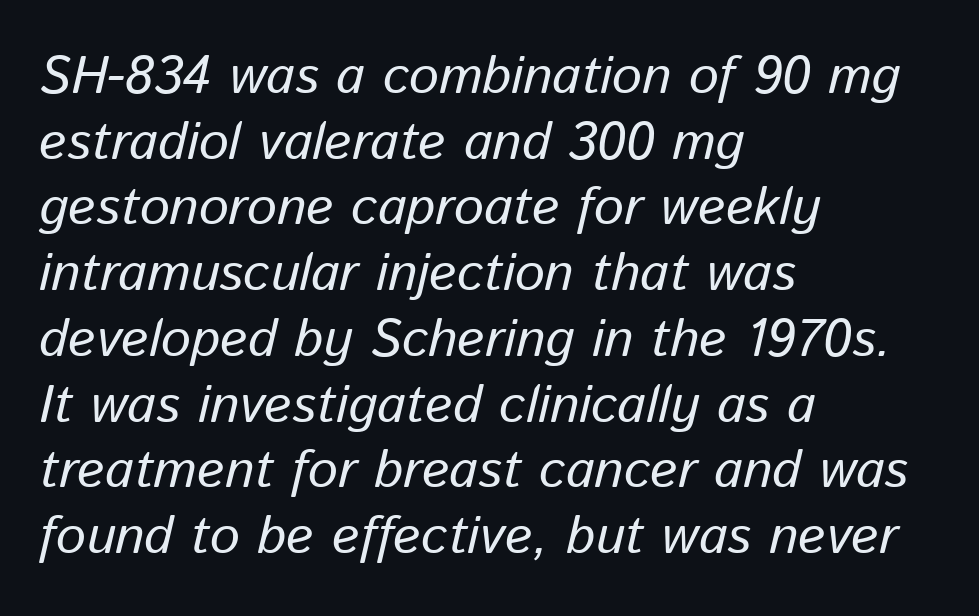
{"italic": "yes", "lean": "right", "slant_degrees": 13, "bold": "no", "weight": "regular", "width": "normal", "stroke_contrast": "low", "x_height": "medium", "monospaced": "no", "underline": "no", "align": "left", "line_spacing_ratio": 1.24, "letter_spacing": "normal", "letter_spacing_em": 0.0, "glyph_px": 53}
